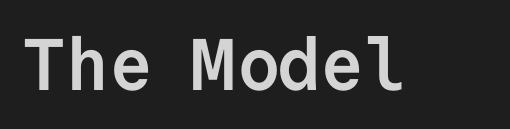
{"serif": "no", "italic": "no", "bold": "yes", "weight": "semibold", "width": "normal", "stroke_contrast": "low", "x_height": "medium", "monospaced": "yes", "underline": "no", "letter_spacing": "normal", "letter_spacing_em": 0.0, "glyph_px": 73}
